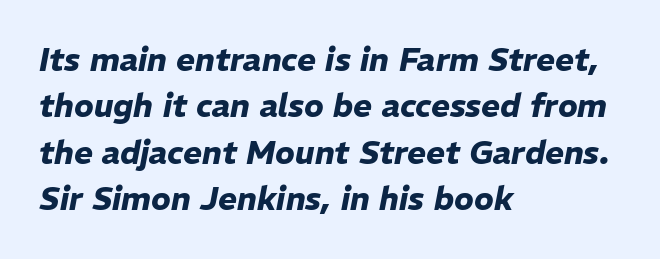
{"italic": "yes", "lean": "right", "slant_degrees": 11, "bold": "yes", "weight": "heavy", "width": "normal", "stroke_contrast": "low", "x_height": "medium", "monospaced": "no", "underline": "no", "align": "left", "line_spacing": "normal", "line_spacing_ratio": 1.45, "letter_spacing": "normal", "letter_spacing_em": 0.0, "glyph_px": 32}
